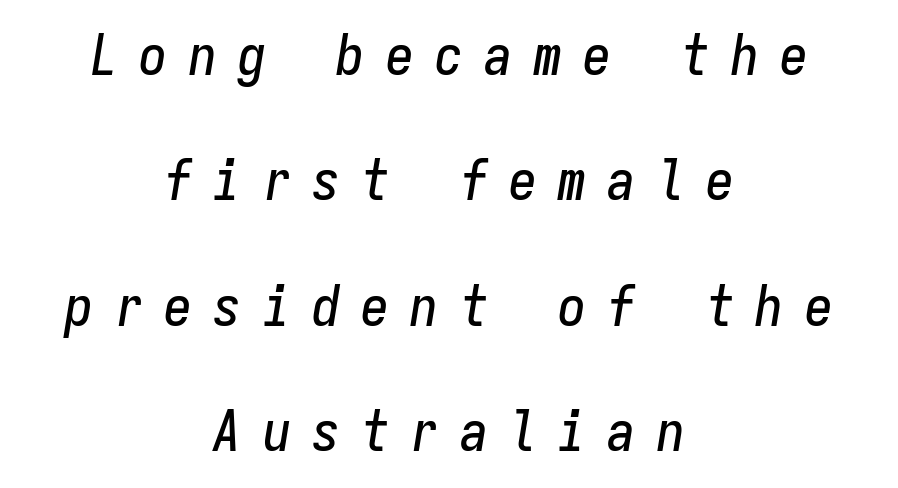
Q: Is the text italic (slanted)? A: Yes, it leans right by about 9 degrees.
Q: Is the text underlined? A: No.
Q: How is the paragraph aligned? A: Centered.
Q: Is the spacing between letters normal or unusually wide? A: Unusually wide.
Q: Is the spacing between lines tight, normal or loose? A: Loose.
Q: Width (condensed, normal, or wide)? A: Condensed.
Q: Stroke contrast? A: Low.
Q: x-height? A: Medium.
Q: Monospaced? A: Yes.
